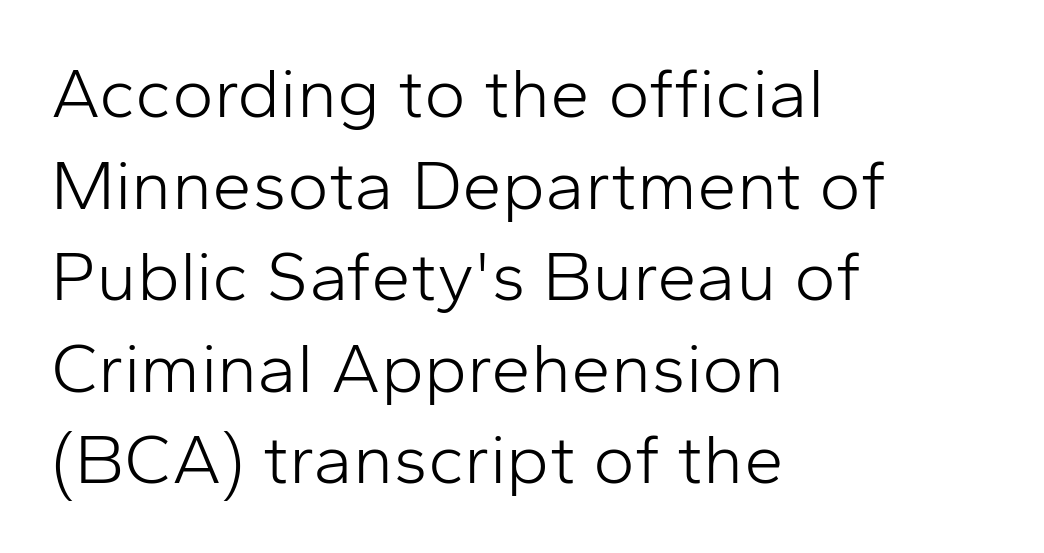
The image shows 71 px light sans-serif type, upright; set left-aligned, normal line spacing (1.29x), normal letter spacing, not underlined; low stroke contrast and a medium x-height.
